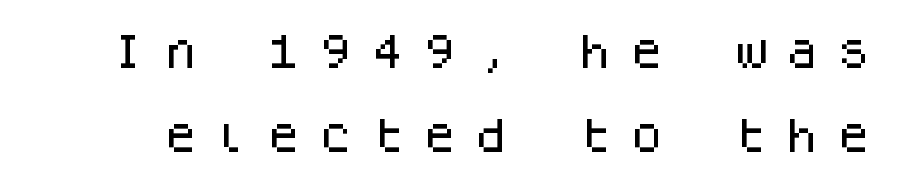
The image shows 37 px sans-serif type, upright, monospaced; set loose line spacing (2.26x), unusually wide letter spacing (+0.4 em), not underlined; low stroke contrast and a large x-height.
